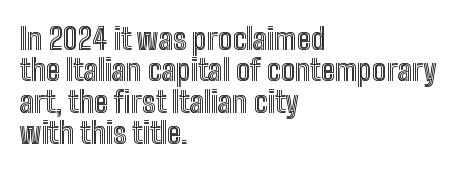
Q: Is the text italic (slanted)? A: No, it is upright.
Q: Is the text underlined? A: No.
Q: How is the paragraph aligned? A: Left-aligned.
Q: Is the spacing between letters normal or unusually wide? A: Normal.
Q: Is the spacing between lines tight, normal or loose? A: Tight.
Q: Width (condensed, normal, or wide)? A: Condensed.
Q: x-height? A: Medium.
Q: Monospaced? A: No.
